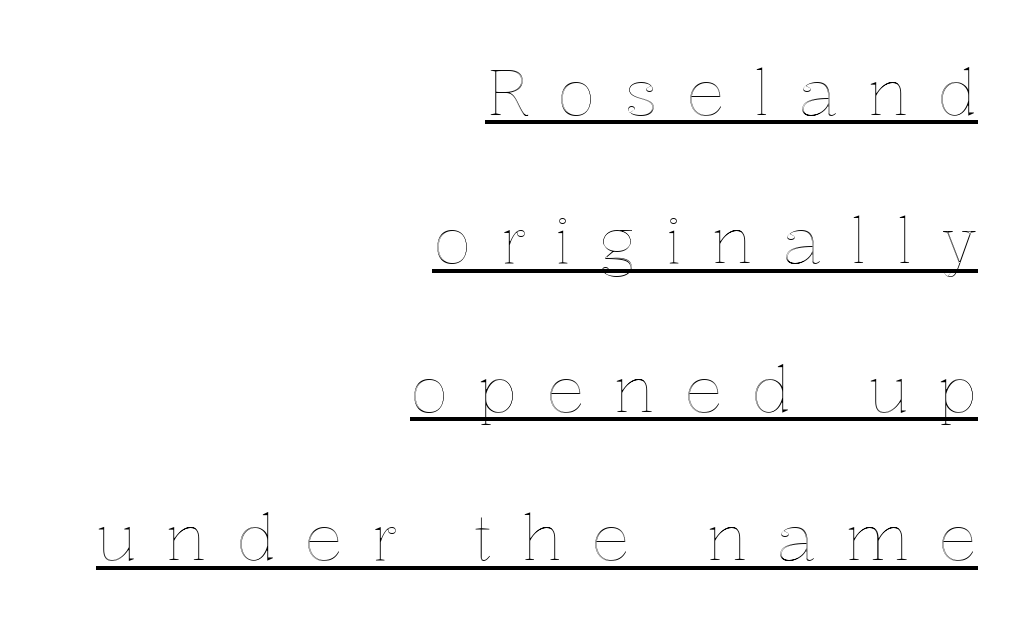
{"italic": "no", "width": "normal", "x_height": "medium", "monospaced": "no", "underline": "yes", "align": "right", "line_spacing": "loose", "line_spacing_ratio": 2.32, "letter_spacing": "wide", "letter_spacing_em": 0.45, "glyph_px": 64}
